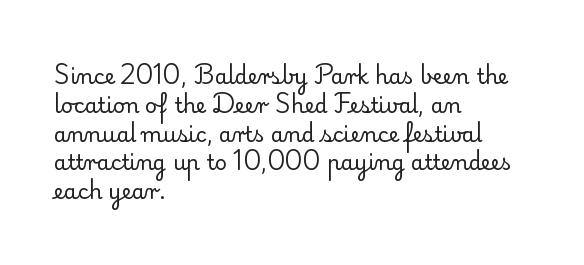
The image shows 21 px text type, upright; set left-aligned, normal line spacing (1.37x), normal letter spacing, not underlined.
